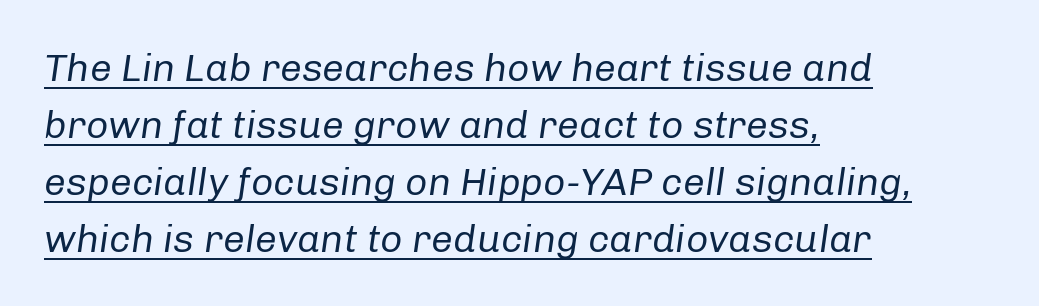
The image shows 39 px regular-weight type, italic (leaning right); set left-aligned, normal line spacing (1.46x), normal letter spacing, underlined; low stroke contrast and a medium x-height.
